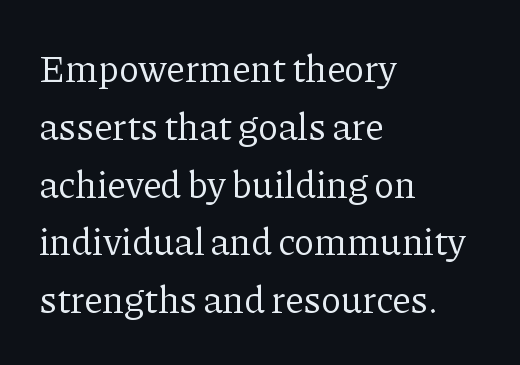
{"serif": "yes", "italic": "no", "bold": "no", "weight": "regular", "width": "normal", "stroke_contrast": "low", "x_height": "medium", "monospaced": "no", "underline": "no", "align": "left", "line_spacing": "normal", "line_spacing_ratio": 1.52, "letter_spacing": "normal", "letter_spacing_em": 0.0, "glyph_px": 38}
